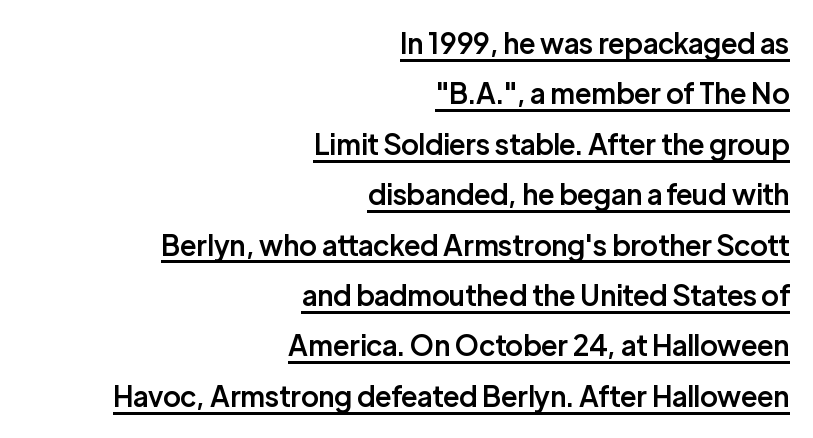
{"serif": "no", "italic": "no", "bold": "semi", "weight": "semibold", "width": "normal", "stroke_contrast": "low", "x_height": "medium", "monospaced": "no", "underline": "yes", "align": "right", "line_spacing_ratio": 1.8, "letter_spacing": "normal", "letter_spacing_em": 0.0, "glyph_px": 28}
